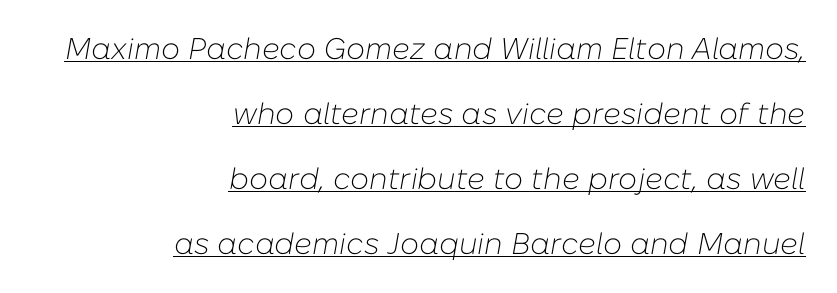
{"italic": "yes", "lean": "right", "slant_degrees": 10, "bold": "no", "weight": "light", "width": "normal", "stroke_contrast": "low", "x_height": "medium", "monospaced": "no", "underline": "yes", "align": "right", "line_spacing": "loose", "line_spacing_ratio": 2.17, "letter_spacing": "normal", "letter_spacing_em": 0.0, "glyph_px": 30}
